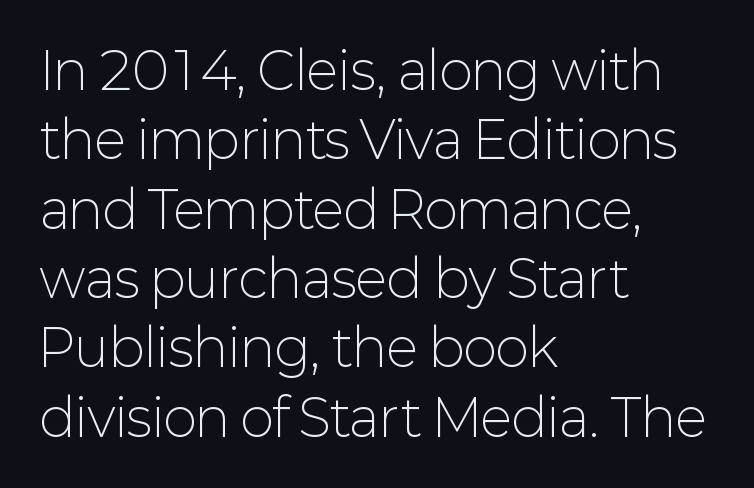
The image shows 51 px light sans-serif type, upright; set left-aligned, normal line spacing (1.36x), normal letter spacing, not underlined; low stroke contrast and a medium x-height.
